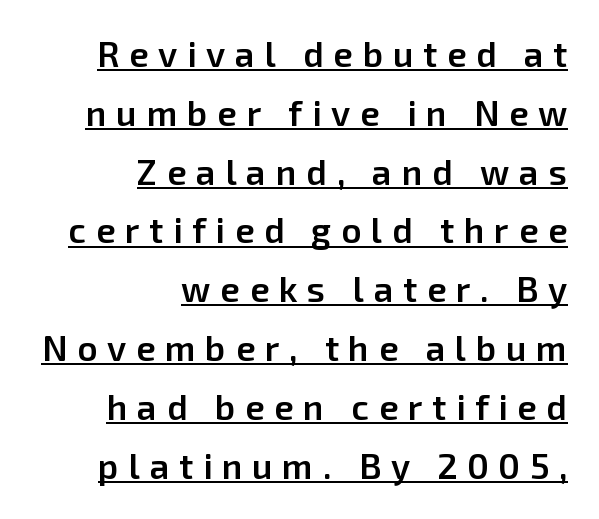
The image shows 35 px semibold sans-serif type, upright; set right-aligned, normal line spacing (1.68x), unusually wide letter spacing (+0.28 em), underlined; low stroke contrast and a medium x-height.
